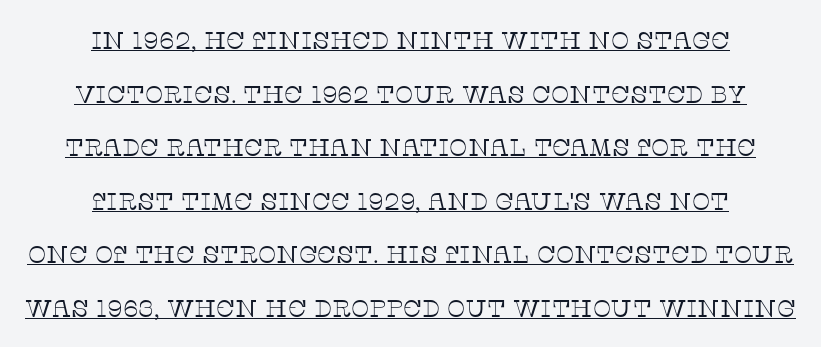
Q: Is the text bold? A: No.
Q: Is the text italic (slanted)? A: No, it is upright.
Q: Is the text underlined? A: Yes.
Q: How is the paragraph aligned? A: Centered.
Q: Is the spacing between letters normal or unusually wide? A: Normal.
Q: Is the spacing between lines tight, normal or loose? A: Loose.
